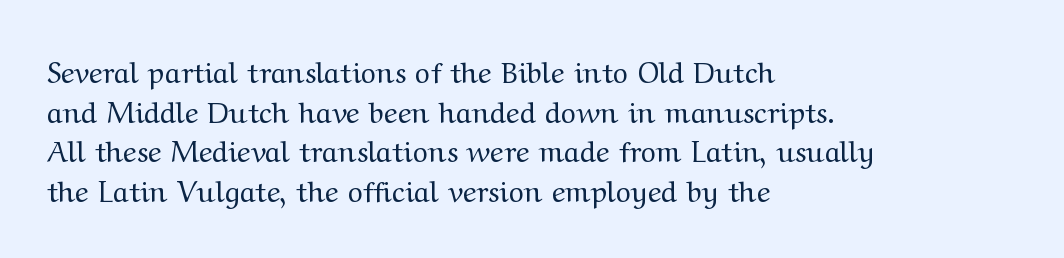
{"serif": "yes", "italic": "no", "bold": "no", "weight": "regular", "width": "wide", "stroke_contrast": "medium", "x_height": "medium", "monospaced": "no", "underline": "no", "align": "left", "line_spacing": "normal", "line_spacing_ratio": 1.37, "letter_spacing": "normal", "letter_spacing_em": 0.0, "glyph_px": 29}
